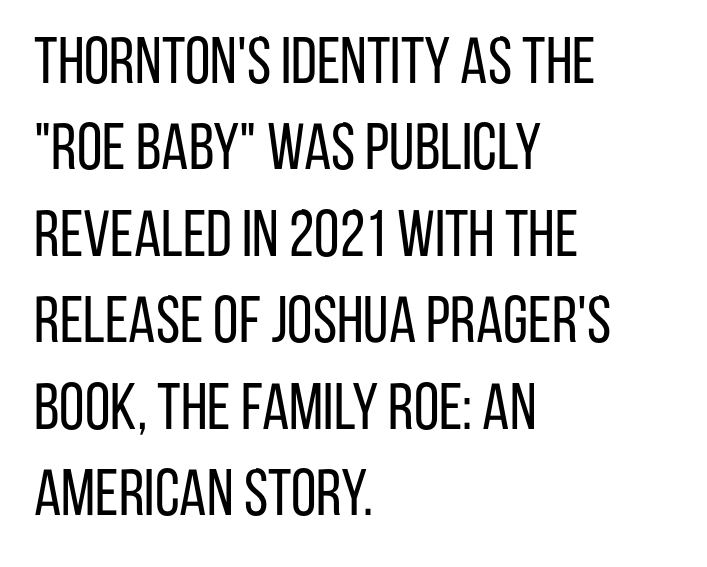
{"serif": "no", "italic": "no", "bold": "no", "weight": "regular", "width": "condensed", "stroke_contrast": "low", "x_height": "large", "monospaced": "no", "underline": "no", "align": "left", "line_spacing": "normal", "line_spacing_ratio": 1.33, "letter_spacing": "normal", "letter_spacing_em": 0.0, "glyph_px": 65}
